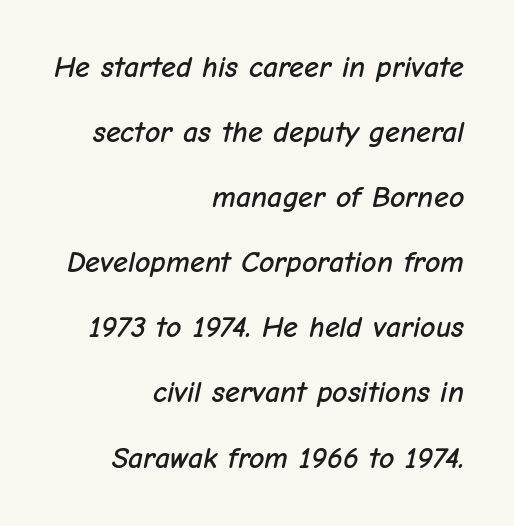
The lines are spread far apart with generous leading. Each letter keeps its own natural width here, so spacing adapts to shape. The foot of each line stays bare and open. The face used here is rendered with its standard letterfit.
